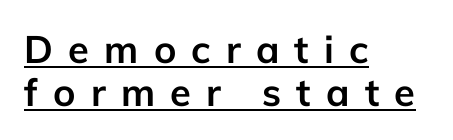
{"serif": "no", "italic": "no", "bold": "yes", "weight": "semibold", "width": "normal", "stroke_contrast": "low", "x_height": "medium", "monospaced": "no", "underline": "yes", "align": "left", "line_spacing": "tight", "line_spacing_ratio": 1.13, "letter_spacing": "wide", "letter_spacing_em": 0.4, "glyph_px": 38}
